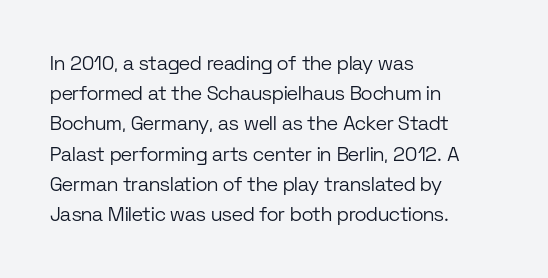
Q: Is the text bold? A: No.
Q: Is the text italic (slanted)? A: No, it is upright.
Q: Is the text underlined? A: No.
Q: How is the paragraph aligned? A: Left-aligned.
Q: Is the spacing between letters normal or unusually wide? A: Normal.
Q: Is the spacing between lines tight, normal or loose? A: Normal.
